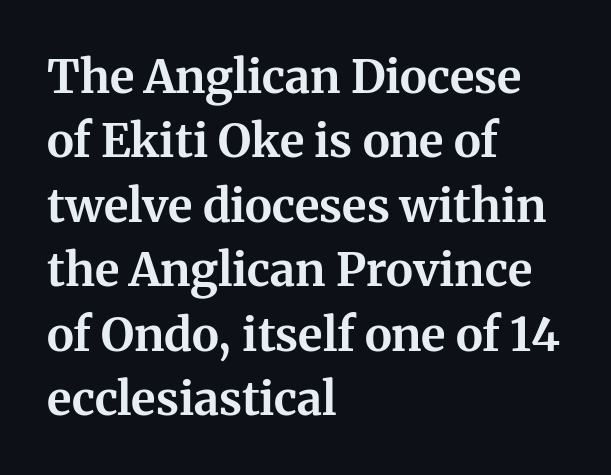
{"serif": "yes", "italic": "no", "bold": "yes", "weight": "bold", "width": "normal", "stroke_contrast": "medium", "x_height": "medium", "monospaced": "no", "underline": "no", "align": "left", "line_spacing": "normal", "line_spacing_ratio": 1.4, "letter_spacing": "normal", "letter_spacing_em": 0.0, "glyph_px": 46}
